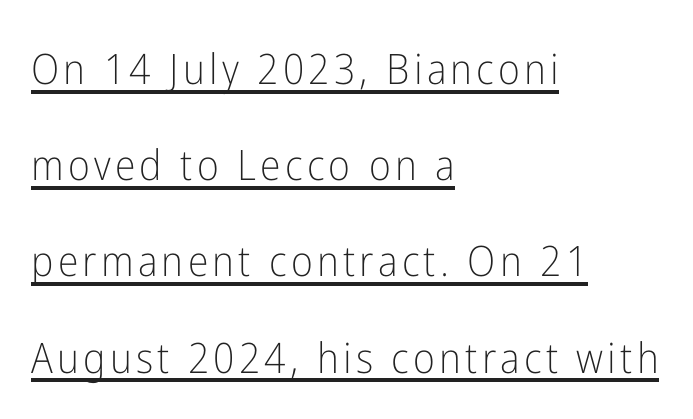
Horizontal bands of white between lines are thick stripes. Alignment: flush left. Descenders here cross a horizontal rule under the line. No chunkiness to these letters — they're not bold. Type style note: lacks serifs. The face used here is proportionally spaced, like ordinary book or web type.
